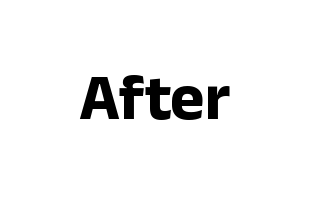
The image shows 65 px bold sans-serif type, upright; set centered, normal letter spacing, not underlined; low stroke contrast and a medium x-height.
